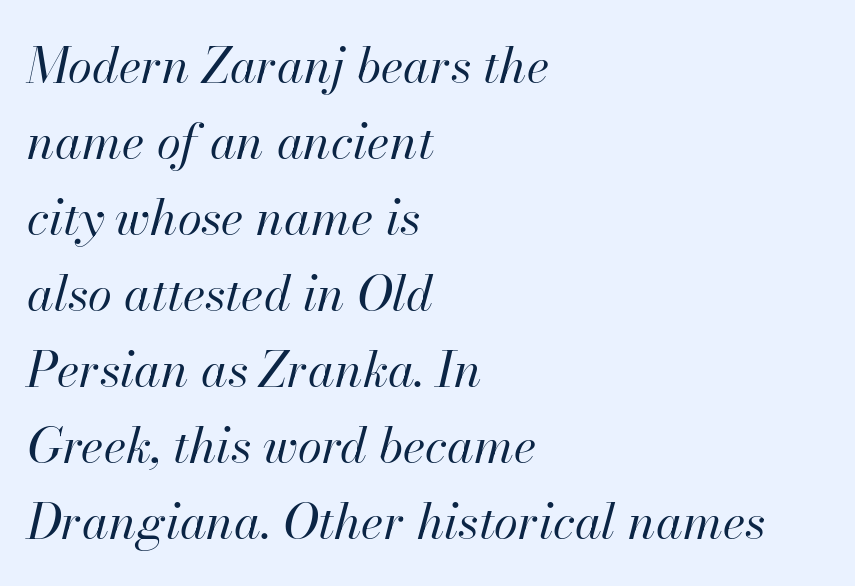
Q: Is the text bold? A: No.
Q: Is the text italic (slanted)? A: Yes, it leans right by about 13 degrees.
Q: Is the text underlined? A: No.
Q: How is the paragraph aligned? A: Left-aligned.
Q: Is the spacing between letters normal or unusually wide? A: Normal.
Q: Is the spacing between lines tight, normal or loose? A: Normal.
Q: Width (condensed, normal, or wide)? A: Normal.
Q: Stroke contrast? A: High.
Q: x-height? A: Small.
Q: Monospaced? A: No.
